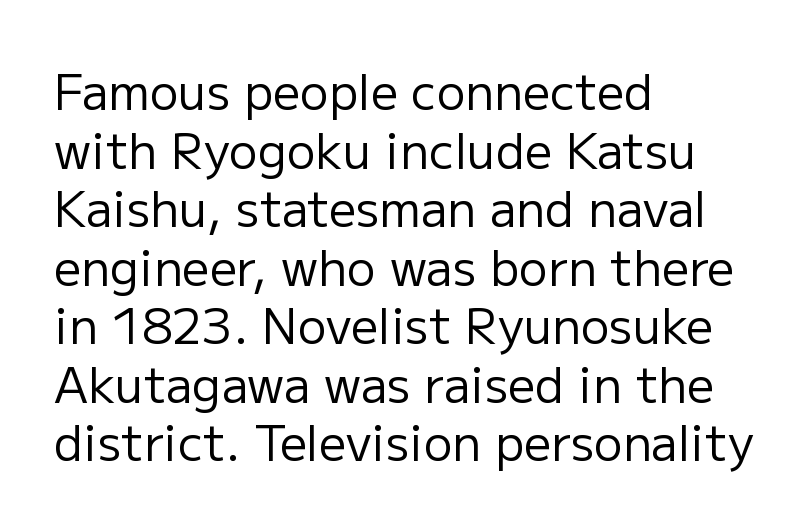
Honestly, there is no underline to notice here at all. A typesetter would call this proportional, since set widths differ per character. Each word holds together tightly as a unit, with standard inter-letter gaps. On a weight scale, this lands at 450 or below. The rag falls on the right side of this text block. Letterform terminals end flat and unadorned throughout the passage.
